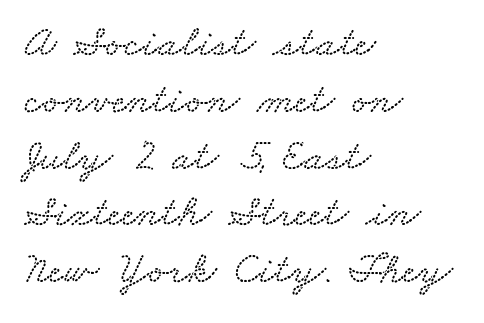
The image shows 44 px wide type; set left-aligned, normal line spacing (1.29x), normal letter spacing, not underlined; low stroke contrast and a small x-height.
